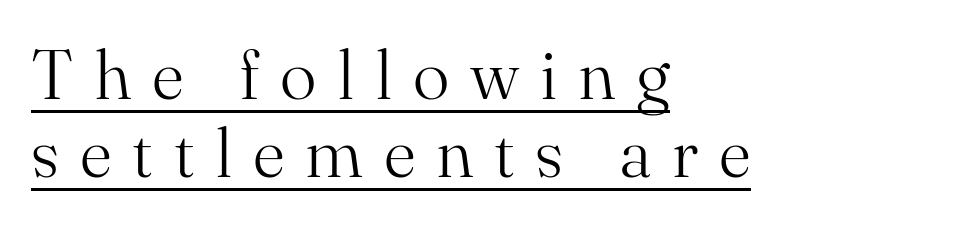
{"serif": "yes", "italic": "no", "bold": "no", "weight": "light", "width": "normal", "stroke_contrast": "medium", "x_height": "small", "monospaced": "no", "underline": "yes", "align": "left", "line_spacing": "tight", "line_spacing_ratio": 1.13, "letter_spacing": "wide", "letter_spacing_em": 0.3, "glyph_px": 69}
